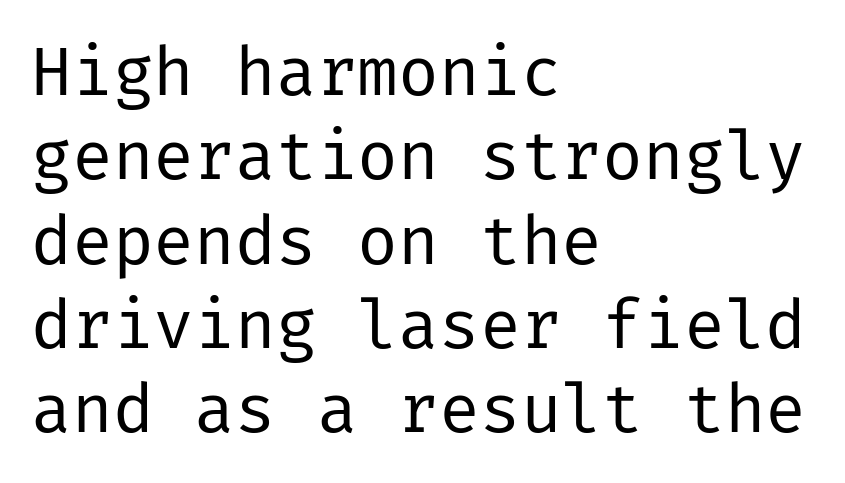
The image shows 68 px regular-weight sans-serif type, upright; set left-aligned, line spacing 1.24x, normal letter spacing, not underlined; low stroke contrast and a medium x-height.
